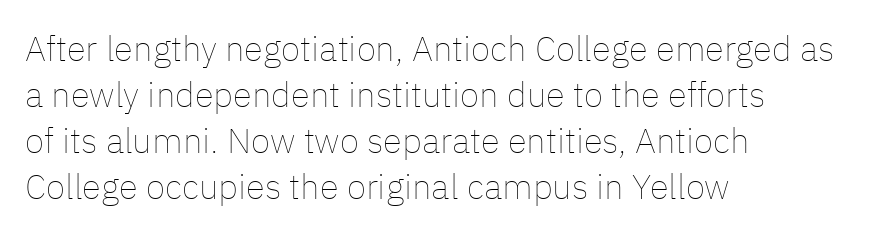
Q: Is the text bold? A: No.
Q: Is the text italic (slanted)? A: No, it is upright.
Q: Is the text underlined? A: No.
Q: How is the paragraph aligned? A: Left-aligned.
Q: Is the spacing between letters normal or unusually wide? A: Normal.
Q: Is the spacing between lines tight, normal or loose? A: Normal.
Q: Width (condensed, normal, or wide)? A: Normal.
Q: Stroke contrast? A: Low.
Q: x-height? A: Medium.
Q: Monospaced? A: No.
